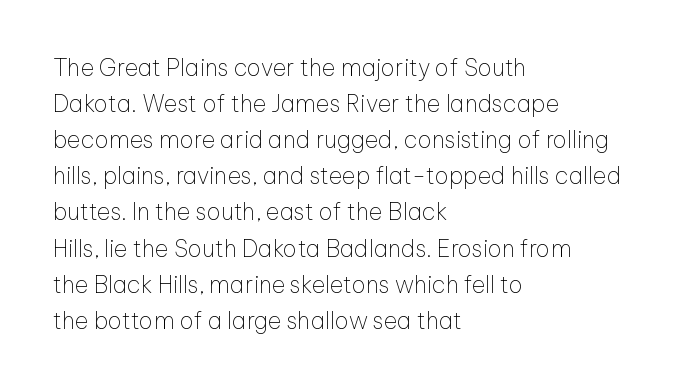
The image shows 23 px text type, upright; set left-aligned, normal line spacing (1.57x), normal letter spacing, not underlined.
